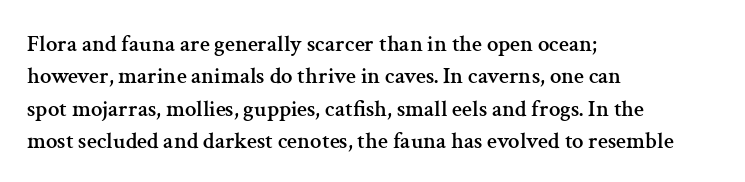
{"italic": "no", "underline": "no", "align": "left", "line_spacing": "normal", "line_spacing_ratio": 1.41, "letter_spacing": "normal", "letter_spacing_em": 0.0, "glyph_px": 23}
